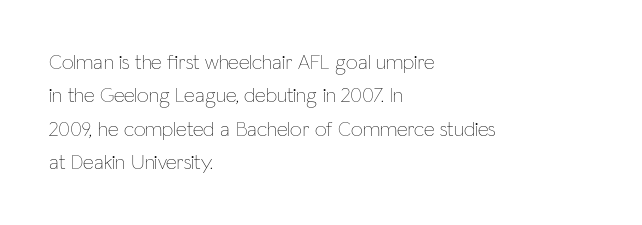
Q: Is the text bold? A: No.
Q: Is the text italic (slanted)? A: No, it is upright.
Q: Is the text underlined? A: No.
Q: How is the paragraph aligned? A: Left-aligned.
Q: Is the spacing between letters normal or unusually wide? A: Normal.
Q: Is the spacing between lines tight, normal or loose? A: Normal.
